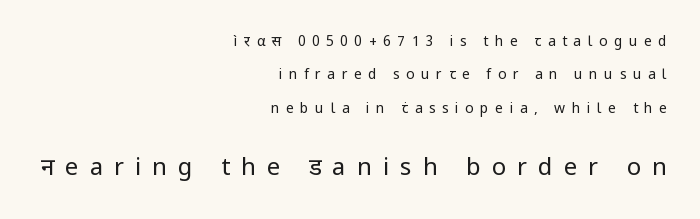
The image shows 24 px text type, upright; set right-aligned, loose line spacing (2.38x), unusually wide letter spacing (+0.46 em), not underlined; the second (bottom) block is 1.71x larger.
